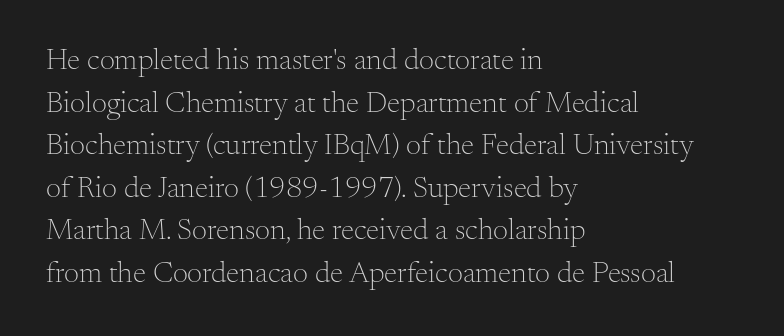
{"serif": "yes", "italic": "no", "bold": "no", "weight": "light", "width": "normal", "stroke_contrast": "medium", "x_height": "small", "monospaced": "no", "underline": "no", "align": "left", "line_spacing": "normal", "line_spacing_ratio": 1.42, "letter_spacing": "normal", "letter_spacing_em": 0.0, "glyph_px": 30}
